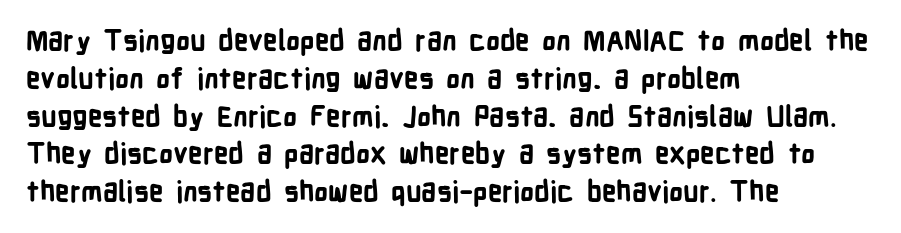
Students, note that the glyphs here touch the page at normal intervals. Vertical spacing — default. It's the straight-up-and-down kind of type. The face used here is a sans, in the tradition of grotesques and geometrics. Heavy-handed strokes throughout: this text is bold. Looks like regular typesetting: each glyph gets only the width it needs.
